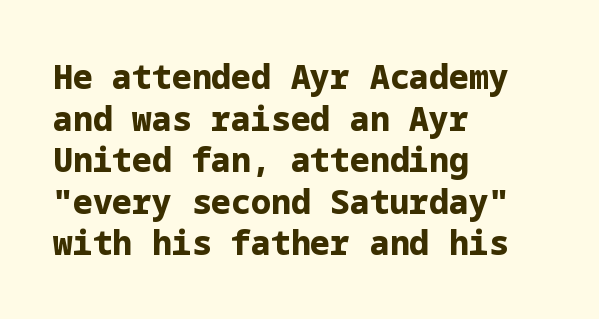
{"serif": "no", "italic": "no", "bold": "yes", "weight": "bold", "width": "normal", "stroke_contrast": "low", "x_height": "medium", "underline": "no", "align": "left", "line_spacing": "normal", "line_spacing_ratio": 1.26, "letter_spacing": "normal", "letter_spacing_em": 0.0, "glyph_px": 33}
